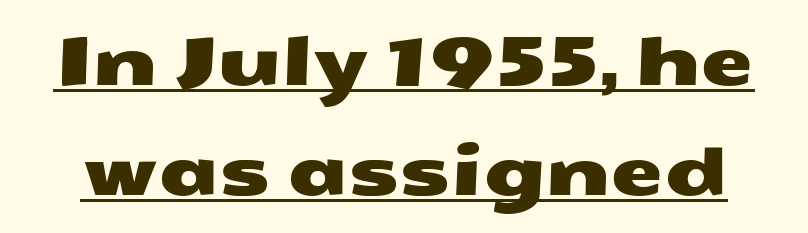
Glance below the letters and you will spot a drawn line. This sample uses a sans-serif face. Each letter keeps its own natural width here, so spacing adapts to shape. The rendering keeps characters at their native spacing. The vertical gap from one line to the next is medium.
